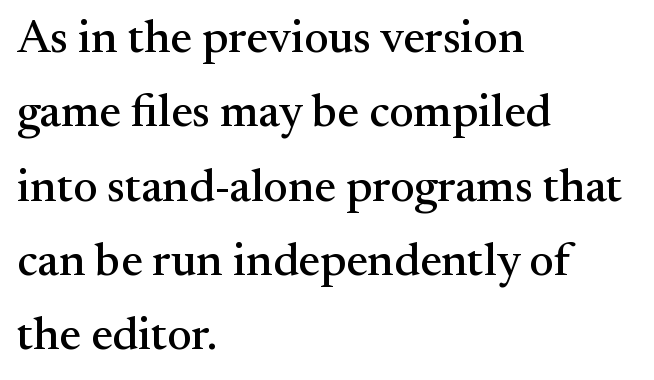
Letter spacing: default. The passage shown stacks its lines at a standard gap. Vertical strokes here are truly vertical. Character widths vary here, with narrow letters taking less room than wide ones. The paragraph has a hard left edge and a soft right edge. Decoration check: the copy has no underline.
